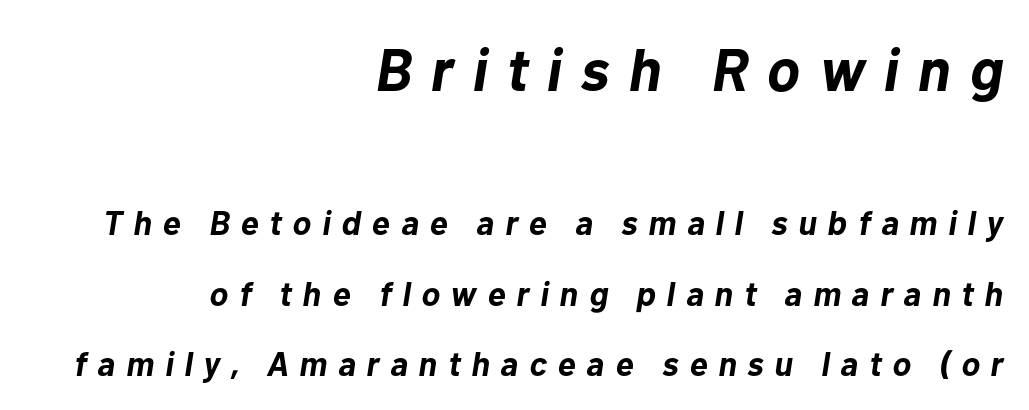
Q: Is the text bold? A: Yes.
Q: Is the text italic (slanted)? A: Yes, it leans right by about 10 degrees.
Q: Is the text underlined? A: No.
Q: How is the paragraph aligned? A: Right-aligned.
Q: Is the spacing between letters normal or unusually wide? A: Unusually wide.
Q: Is the spacing between lines tight, normal or loose? A: Loose.
Q: Which block of text is set in a larger size, the first (top) or the second (bottom)? A: The first (top) one.
Q: Width (condensed, normal, or wide)? A: Normal.
Q: Stroke contrast? A: Low.
Q: x-height? A: Medium.
Q: Monospaced? A: No.
